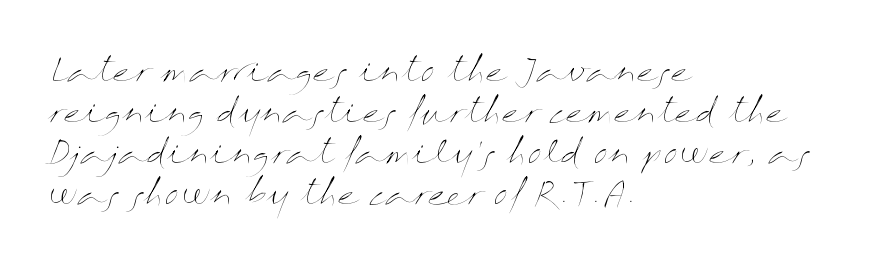
{"bold": "no", "weight": "thin", "width": "wide", "stroke_contrast": "medium", "x_height": "medium", "monospaced": "no", "underline": "no", "align": "left", "line_spacing": "normal", "line_spacing_ratio": 1.28, "letter_spacing": "normal", "letter_spacing_em": 0.0, "glyph_px": 32}
